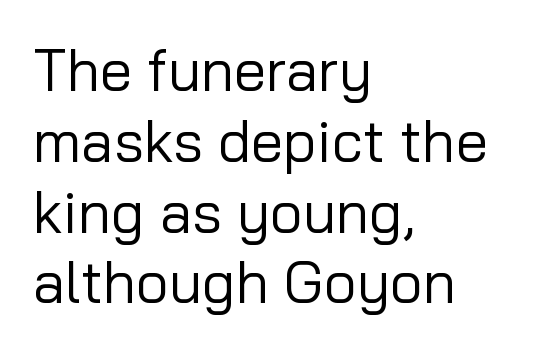
The image shows 58 px regular-weight sans-serif type, upright; set left-aligned, line spacing 1.22x, normal letter spacing, not underlined; low stroke contrast and a medium x-height.
